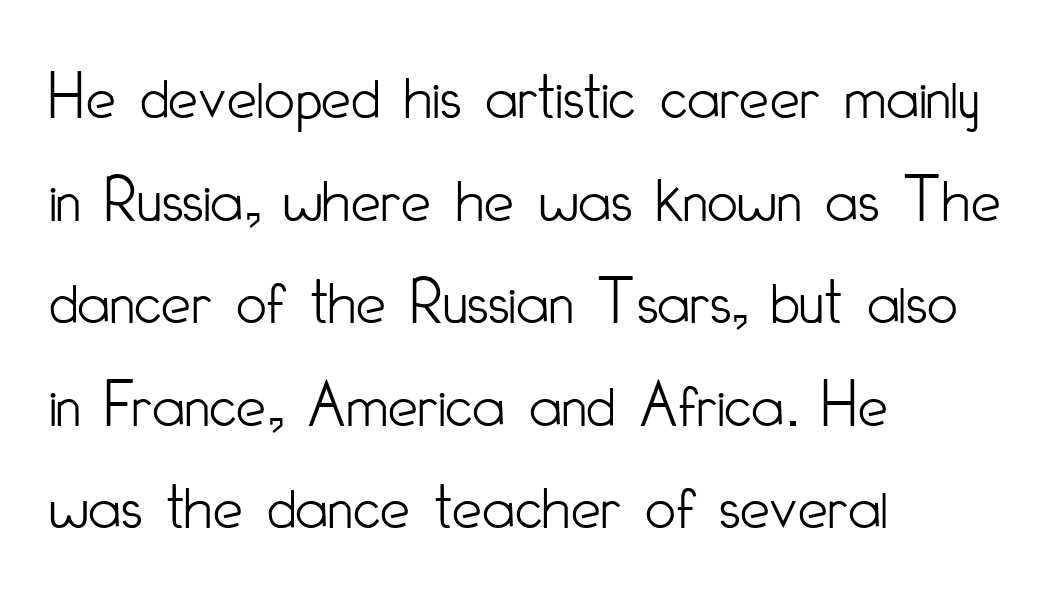
Q: Is the text bold? A: No.
Q: Is the text italic (slanted)? A: No, it is upright.
Q: Is the typeface a serif or a sans-serif typeface? A: Sans-serif.
Q: Is the text underlined? A: No.
Q: How is the paragraph aligned? A: Left-aligned.
Q: Is the spacing between letters normal or unusually wide? A: Normal.
Q: Is the spacing between lines tight, normal or loose? A: Normal.
Q: Width (condensed, normal, or wide)? A: Condensed.
Q: Stroke contrast? A: Low.
Q: x-height? A: Small.
Q: Monospaced? A: No.
